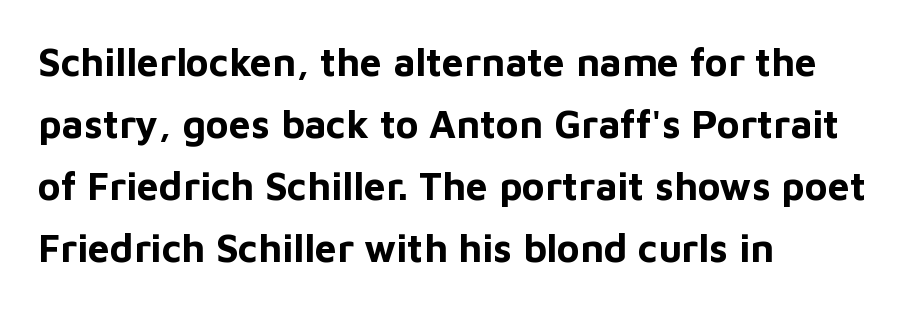
{"serif": "no", "italic": "no", "bold": "yes", "weight": "bold", "width": "normal", "stroke_contrast": "low", "x_height": "medium", "monospaced": "no", "underline": "no", "align": "left", "line_spacing": "normal", "line_spacing_ratio": 1.59, "letter_spacing": "normal", "letter_spacing_em": 0.0, "glyph_px": 39}
